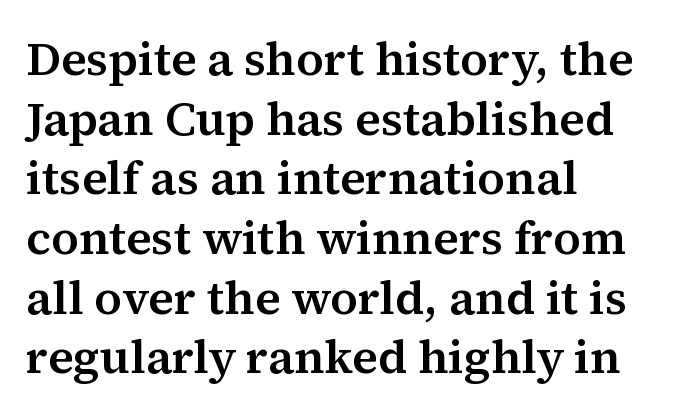
{"serif": "yes", "italic": "no", "width": "normal", "stroke_contrast": "medium", "x_height": "medium", "monospaced": "no", "underline": "no", "align": "left", "line_spacing": "normal", "line_spacing_ratio": 1.27, "letter_spacing": "normal", "letter_spacing_em": 0.0, "glyph_px": 47}
